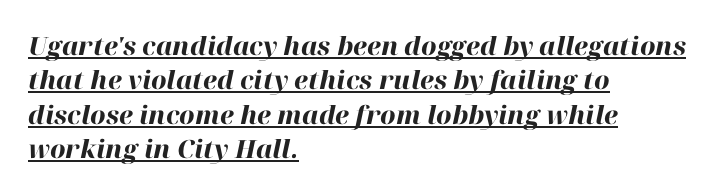
Q: Is the text bold? A: Yes.
Q: Is the text italic (slanted)? A: Yes, it leans right by about 12 degrees.
Q: Is the text underlined? A: Yes.
Q: How is the paragraph aligned? A: Left-aligned.
Q: Is the spacing between letters normal or unusually wide? A: Normal.
Q: Is the spacing between lines tight, normal or loose? A: Normal.
